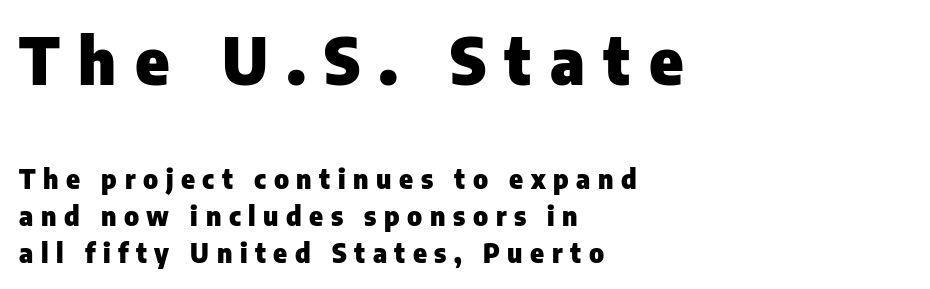
As a designer I'd log this as weight 700, bold. The paragraph shown leans on its left margin. The line texture is sparse and dotted thanks to wide tracking. Each new line begins a customary step beneath the previous one.
